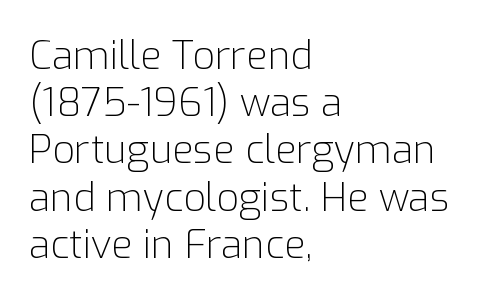
The image shows 39 px light sans-serif type, upright; set left-aligned, line spacing 1.21x, normal letter spacing, not underlined; low stroke contrast and a medium x-height.
